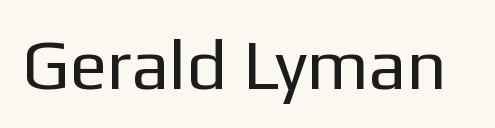
{"serif": "no", "italic": "no", "bold": "no", "weight": "regular", "width": "normal", "stroke_contrast": "low", "x_height": "medium", "monospaced": "no", "underline": "no", "letter_spacing": "normal", "letter_spacing_em": 0.0, "glyph_px": 70}
